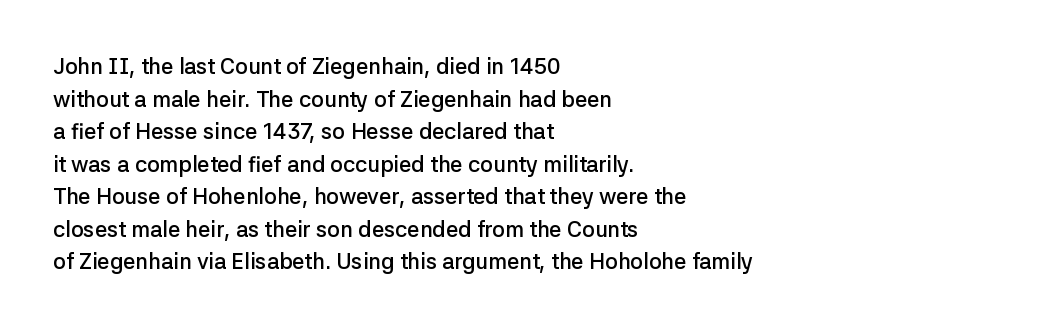
The image shows 22 px text type, upright; set left-aligned, normal line spacing (1.48x), normal letter spacing, not underlined.
